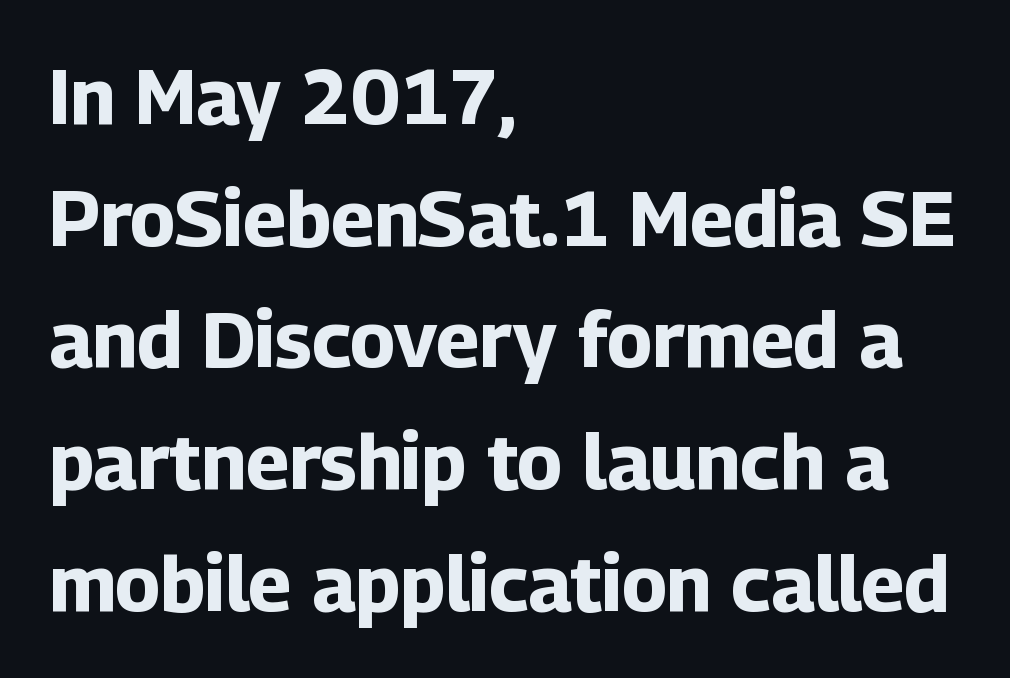
The image shows 77 px bold sans-serif type, upright; set left-aligned, normal line spacing (1.58x), normal letter spacing, not underlined; low stroke contrast and a medium x-height.
